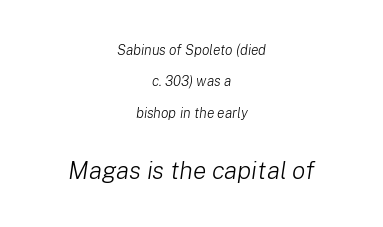
{"italic": "yes", "lean": "right", "slant_degrees": 8, "bold": "no", "underline": "no", "align": "center", "line_spacing": "loose", "line_spacing_ratio": 2.24, "letter_spacing": "normal", "letter_spacing_em": 0.0, "larger_block": "second", "size_ratio": 1.79, "glyph_px": 25}
